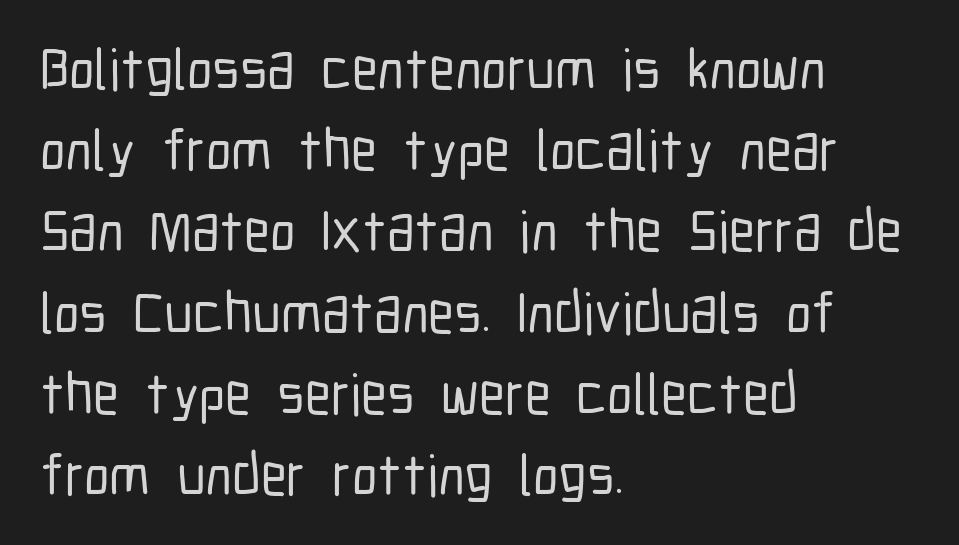
Q: Is the text italic (slanted)? A: No, it is upright.
Q: Is the typeface a serif or a sans-serif typeface? A: Sans-serif.
Q: Is the text underlined? A: No.
Q: How is the paragraph aligned? A: Left-aligned.
Q: Is the spacing between letters normal or unusually wide? A: Normal.
Q: Is the spacing between lines tight, normal or loose? A: Normal.
Q: Width (condensed, normal, or wide)? A: Condensed.
Q: Stroke contrast? A: Low.
Q: x-height? A: Medium.
Q: Monospaced? A: No.
